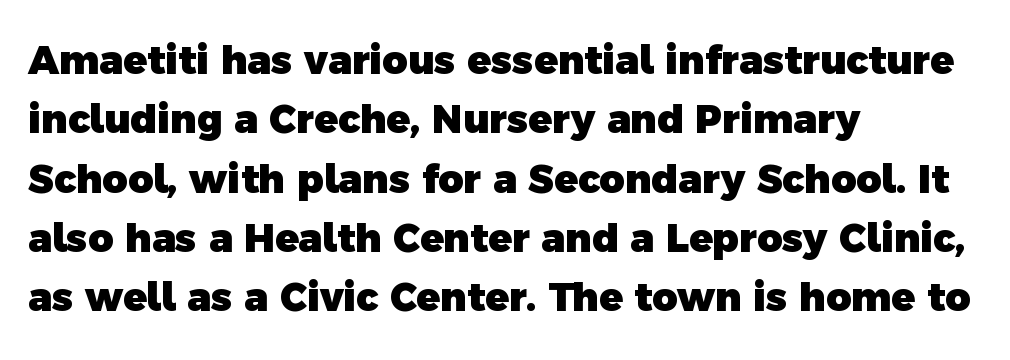
The space beneath each line is pristine and unruled. Teacher's note: observe the even left margin — that is flush-left alignment. The passage shown stacks its lines at a standard gap. Is this a fixed-width face? No — the glyphs have proportional, varying widths.
